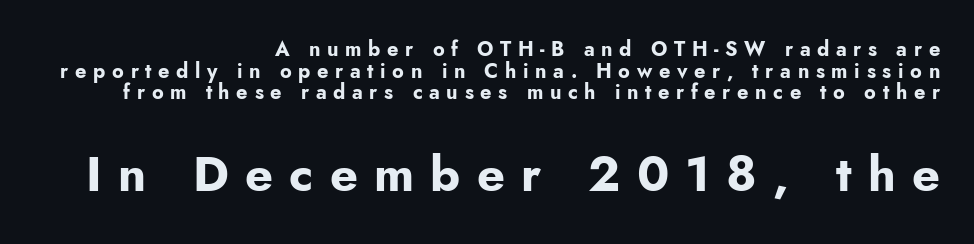
Compared with typical body copy, the letter spacing here is much looser. The paragraph has a hard right edge and a soft left edge. Italic: no, the glyphs are upright roman. The glyphs in this specimen are sans serif. Is this a fixed-width face? No — the glyphs have proportional, varying widths. Line spacing here is tight.
